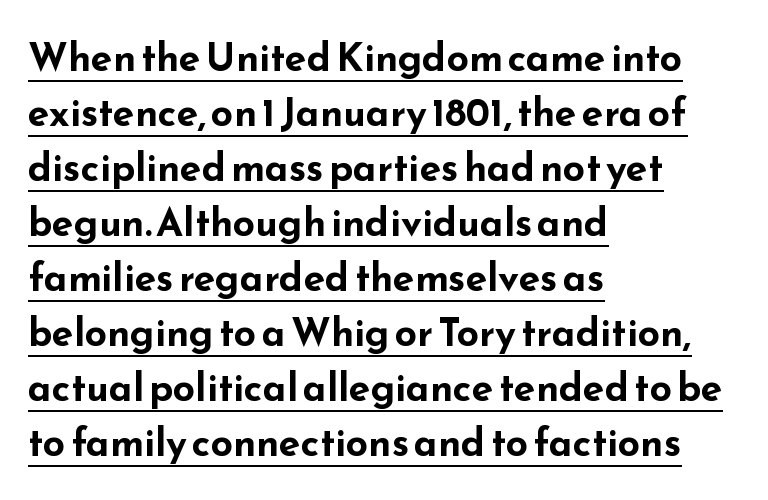
Q: Is the text bold? A: Yes.
Q: Is the text italic (slanted)? A: No, it is upright.
Q: Is the typeface a serif or a sans-serif typeface? A: Sans-serif.
Q: Is the text underlined? A: Yes.
Q: How is the paragraph aligned? A: Left-aligned.
Q: Is the spacing between letters normal or unusually wide? A: Normal.
Q: Is the spacing between lines tight, normal or loose? A: Normal.
Q: Width (condensed, normal, or wide)? A: Wide.
Q: Stroke contrast? A: Low.
Q: x-height? A: Small.
Q: Monospaced? A: No.
